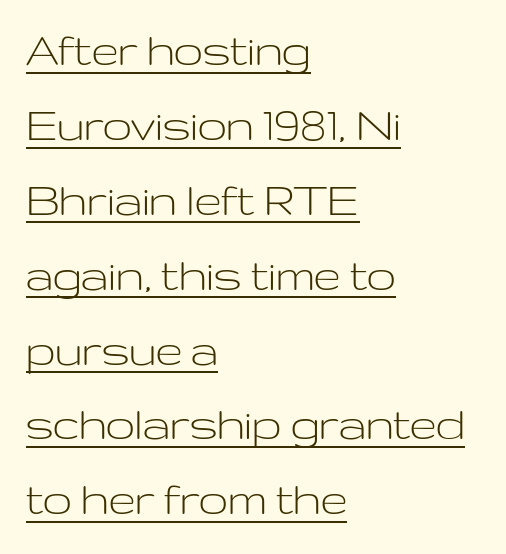
The image shows 52 px light, wide sans-serif type, upright; set left-aligned, normal line spacing (1.44x), normal letter spacing, underlined; low stroke contrast and a medium x-height.
